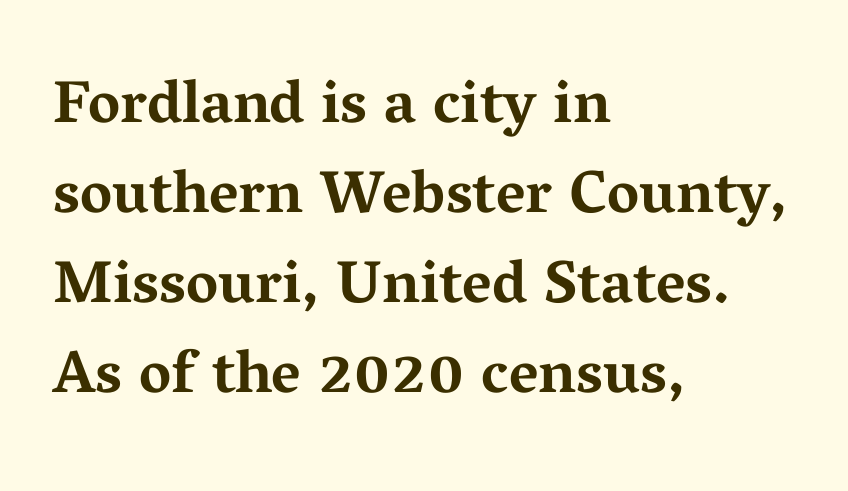
The image shows 60 px bold, wide serif type, upright; set left-aligned, normal line spacing (1.5x), normal letter spacing, not underlined; medium stroke contrast and a medium x-height.
